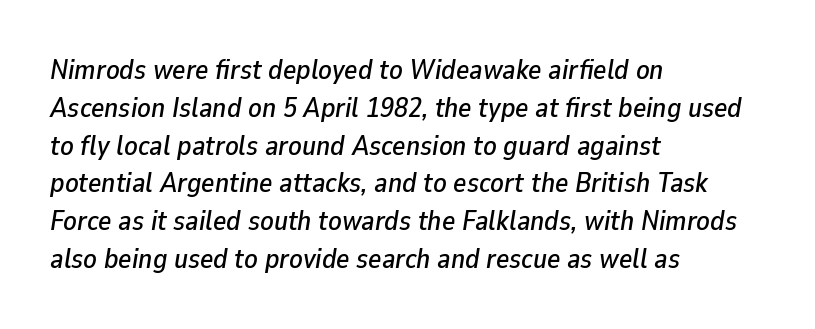
{"italic": "yes", "lean": "right", "slant_degrees": 9, "width": "normal", "stroke_contrast": "low", "x_height": "medium", "monospaced": "no", "underline": "no", "align": "left", "line_spacing": "normal", "line_spacing_ratio": 1.35, "letter_spacing": "normal", "letter_spacing_em": 0.0, "glyph_px": 28}
